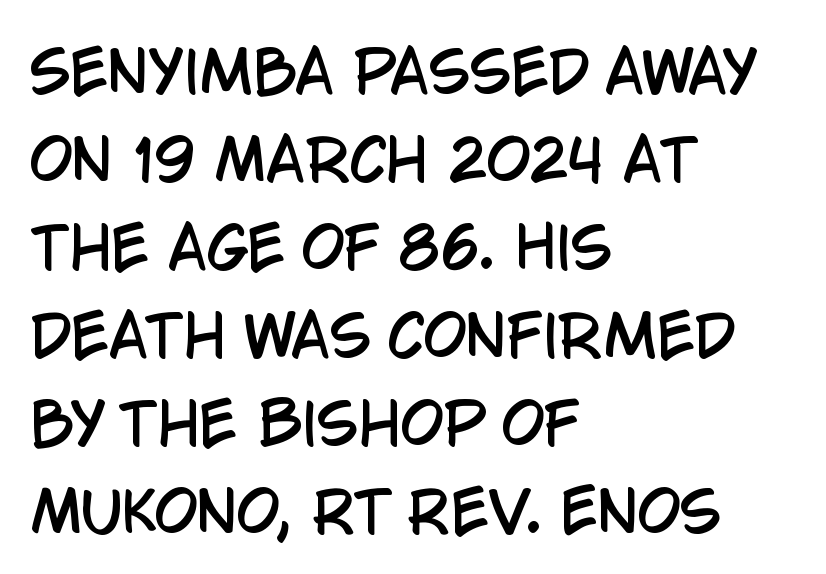
The ragged edge is on the right, which tells us the setting is flush left. The rendering uses a moderate line-height, typical for paragraphs. This is the regular roman posture of the typeface. Is this a fixed-width face? No — the glyphs have proportional, varying widths.
